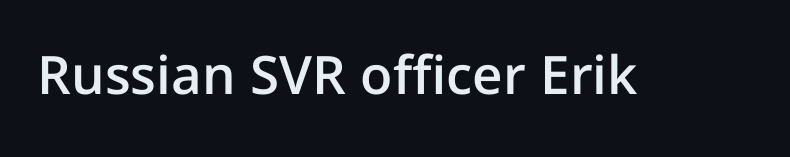
The image shows 53 px semibold sans-serif type, upright; set normal letter spacing, not underlined; low stroke contrast and a medium x-height.
